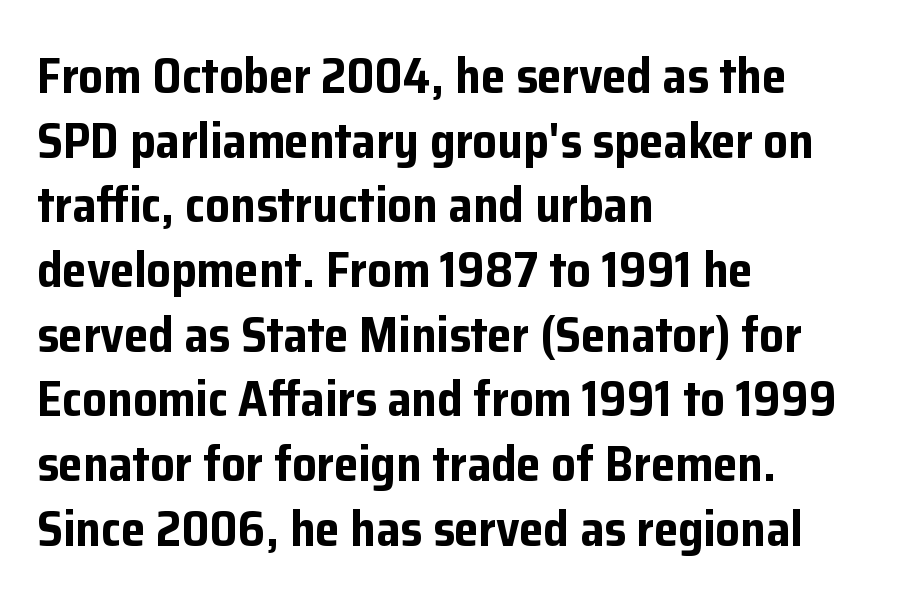
Q: Is the text bold? A: Yes.
Q: Is the text italic (slanted)? A: No, it is upright.
Q: Is the typeface a serif or a sans-serif typeface? A: Sans-serif.
Q: Is the text underlined? A: No.
Q: How is the paragraph aligned? A: Left-aligned.
Q: Is the spacing between letters normal or unusually wide? A: Normal.
Q: Is the spacing between lines tight, normal or loose? A: Normal.
Q: Width (condensed, normal, or wide)? A: Normal.
Q: Stroke contrast? A: Low.
Q: x-height? A: Medium.
Q: Monospaced? A: No.
